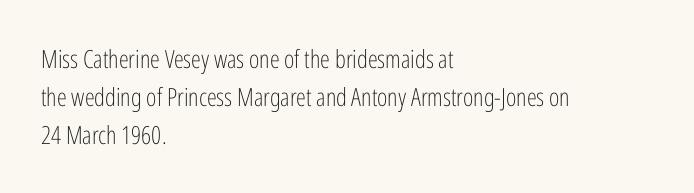
{"italic": "no", "bold": "no", "underline": "no", "align": "left", "line_spacing": "normal", "line_spacing_ratio": 1.52, "letter_spacing": "normal", "letter_spacing_em": 0.0, "glyph_px": 25}
